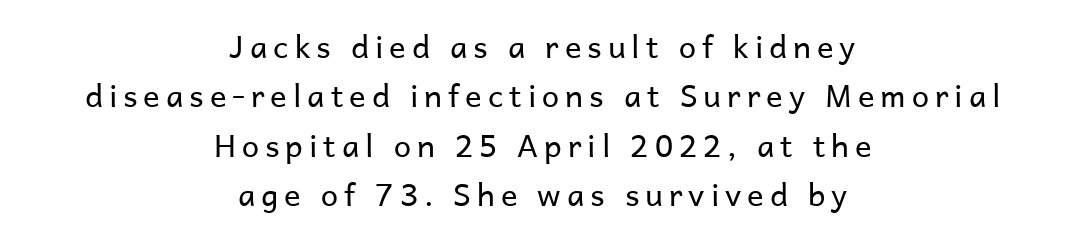
The image shows 31 px regular-weight sans-serif type, upright; set centered, normal line spacing (1.59x), not underlined; low stroke contrast and a medium x-height.
